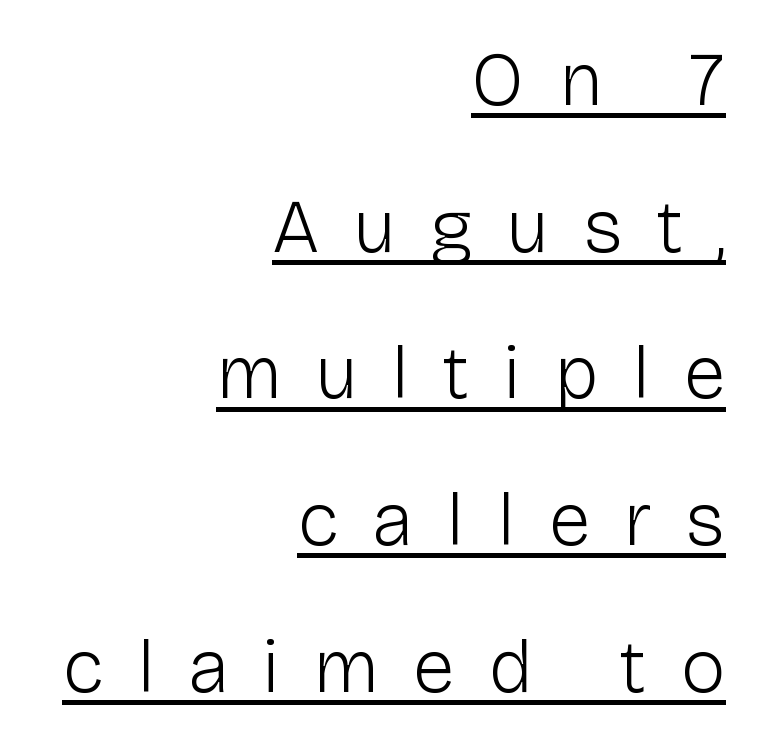
{"serif": "no", "italic": "no", "bold": "no", "weight": "light", "width": "normal", "stroke_contrast": "low", "x_height": "medium", "monospaced": "no", "underline": "yes", "align": "right", "line_spacing": "loose", "line_spacing_ratio": 1.93, "letter_spacing": "wide", "letter_spacing_em": 0.44, "glyph_px": 76}
